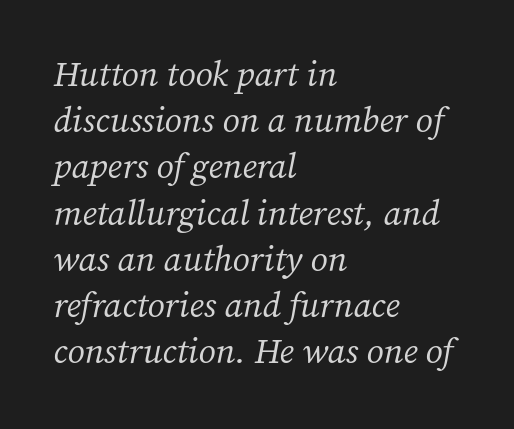
Q: Is the text bold? A: No.
Q: Is the text italic (slanted)? A: Yes, it leans right by about 12 degrees.
Q: Is the typeface a serif or a sans-serif typeface? A: Serif.
Q: Is the text underlined? A: No.
Q: How is the paragraph aligned? A: Left-aligned.
Q: Is the spacing between letters normal or unusually wide? A: Normal.
Q: Is the spacing between lines tight, normal or loose? A: Normal.
Q: Width (condensed, normal, or wide)? A: Normal.
Q: Stroke contrast? A: Medium.
Q: x-height? A: Medium.
Q: Monospaced? A: No.
